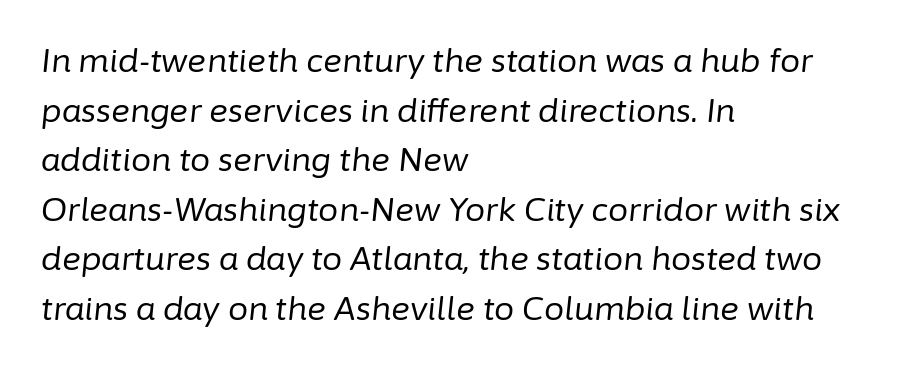
{"italic": "yes", "lean": "right", "slant_degrees": 6, "bold": "no", "weight": "regular", "width": "normal", "stroke_contrast": "low", "x_height": "medium", "monospaced": "no", "underline": "no", "align": "left", "line_spacing": "normal", "line_spacing_ratio": 1.55, "letter_spacing": "normal", "letter_spacing_em": 0.0, "glyph_px": 32}
